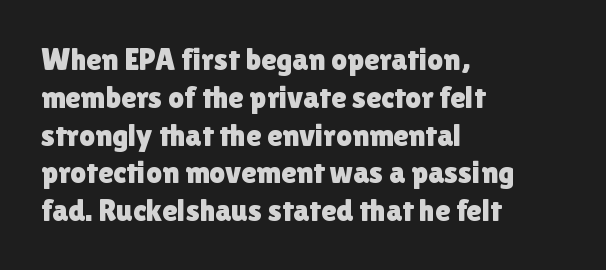
The image shows 31 px sans-serif type, upright; set left-aligned, line spacing 1.22x, normal letter spacing, not underlined; a medium x-height.
